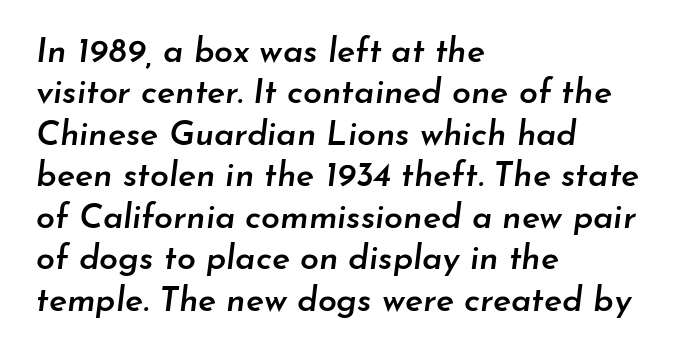
The image shows 34 px semibold type, italic (leaning right); set left-aligned, line spacing 1.22x, normal letter spacing, not underlined; low stroke contrast and a small x-height.
